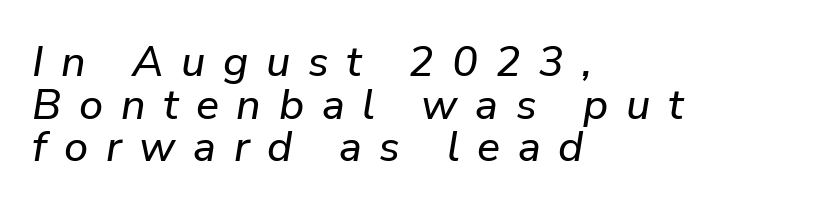
The image shows 43 px text type, italic (leaning right); set left-aligned, tight line spacing (0.99x), unusually wide letter spacing (+0.41 em), not underlined; low stroke contrast and a medium x-height.
